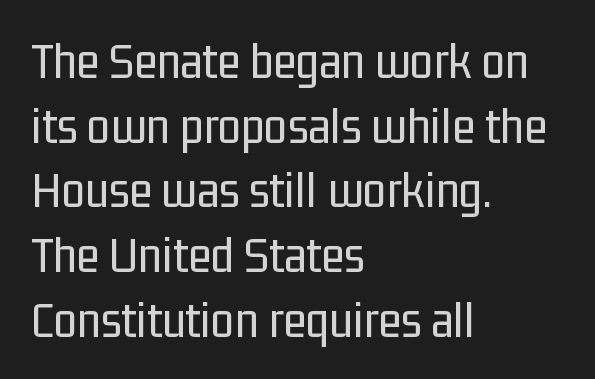
The image shows 53 px regular-weight, condensed sans-serif type, upright; set left-aligned, line spacing 1.22x, normal letter spacing, not underlined; low stroke contrast and a medium x-height.
